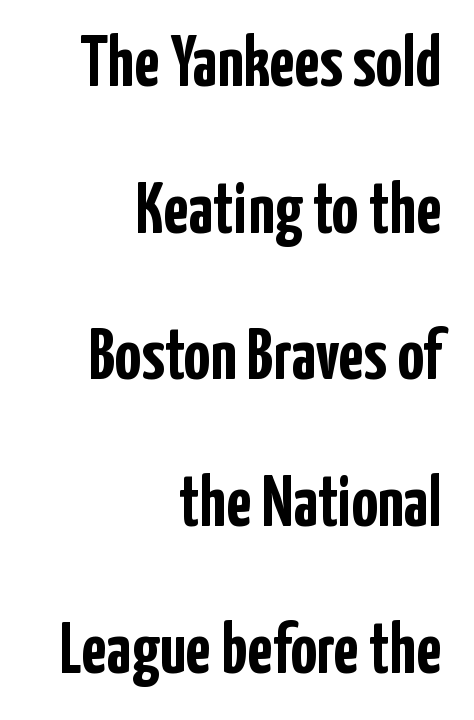
Q: Is the text bold? A: Yes.
Q: Is the text italic (slanted)? A: No, it is upright.
Q: Is the typeface a serif or a sans-serif typeface? A: Sans-serif.
Q: Is the text underlined? A: No.
Q: How is the paragraph aligned? A: Right-aligned.
Q: Is the spacing between letters normal or unusually wide? A: Normal.
Q: Is the spacing between lines tight, normal or loose? A: Loose.
Q: Width (condensed, normal, or wide)? A: Condensed.
Q: Stroke contrast? A: Low.
Q: x-height? A: Medium.
Q: Monospaced? A: No.
